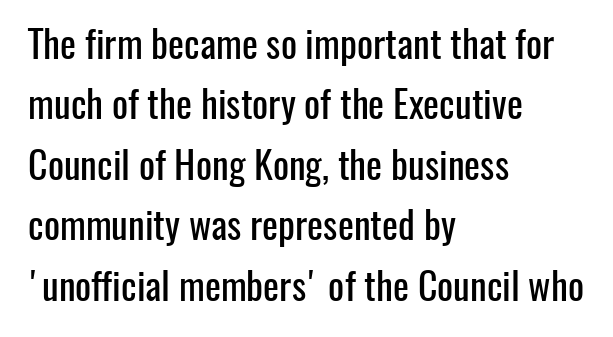
Descenders hang freely into open space. The lines are quadded left. These lines are rendered in a variable-pitch font. In terms of letterspacing, this is plain default setting. This block has exactly the height ordinary leading produces. Does the lettering tilt? It doesn't — this is upright.
